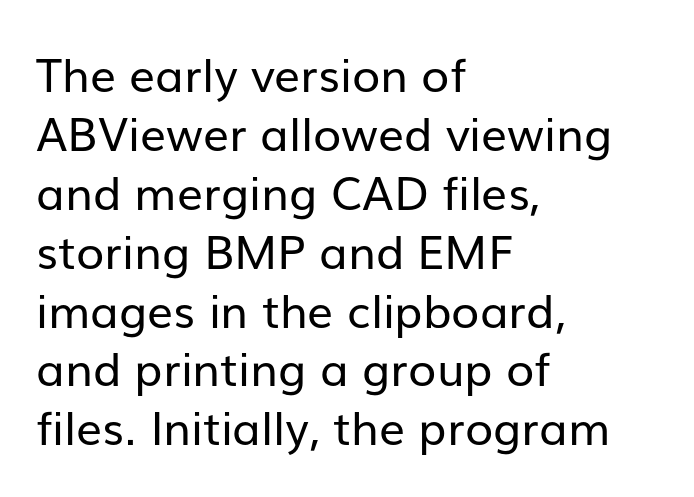
{"serif": "no", "italic": "no", "bold": "no", "weight": "regular", "width": "normal", "stroke_contrast": "low", "x_height": "medium", "monospaced": "no", "underline": "no", "align": "left", "line_spacing": "normal", "line_spacing_ratio": 1.28, "letter_spacing": "normal", "letter_spacing_em": 0.0, "glyph_px": 46}
